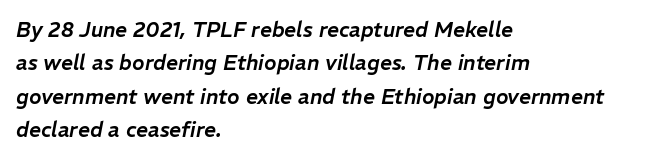
Q: Is the text italic (slanted)? A: Yes, it leans right by about 11 degrees.
Q: Is the text underlined? A: No.
Q: How is the paragraph aligned? A: Left-aligned.
Q: Is the spacing between letters normal or unusually wide? A: Normal.
Q: Is the spacing between lines tight, normal or loose? A: Normal.
